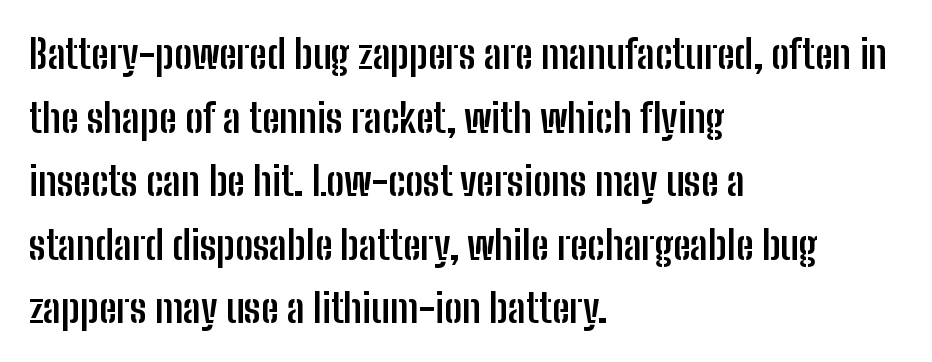
The image shows 40 px semibold, condensed sans-serif type, upright; set left-aligned, normal line spacing (1.59x), normal letter spacing, not underlined; low stroke contrast and a medium x-height.
